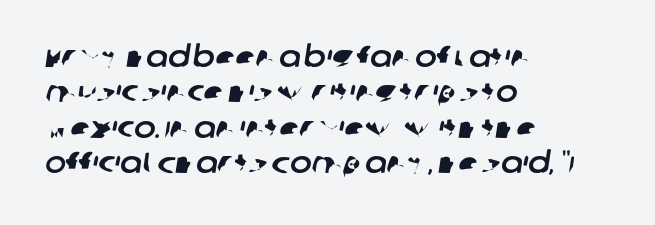
The image shows 29 px sans-serif type; set left-aligned, line spacing 1.22x, normal letter spacing, not underlined; low stroke contrast and a large x-height.
